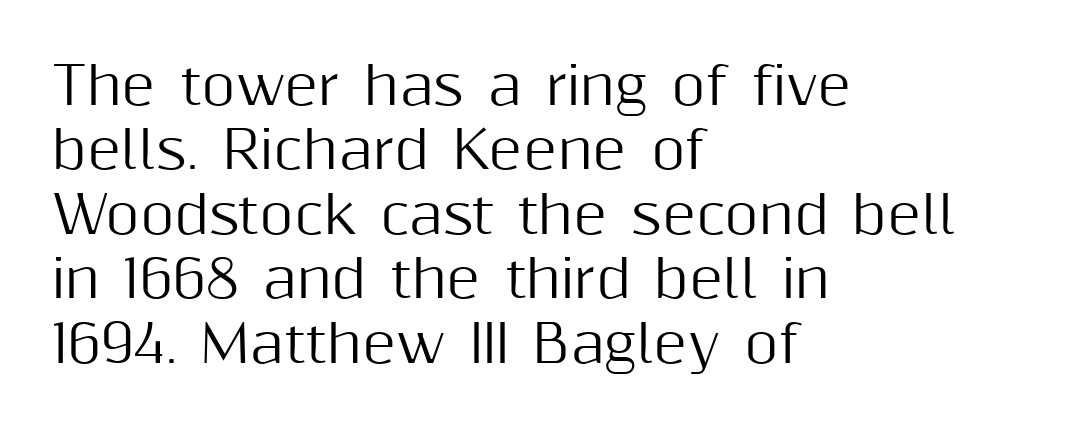
The glyphs are unaccompanied by any horizontal stroke below them. Posture: straight, roman, zero tilt. Varying glyph widths throughout — classic text-font behaviour. Typeset ragged right — the left edge is the straight one. No feet cap the strokes, marking this as sans-serif type.
